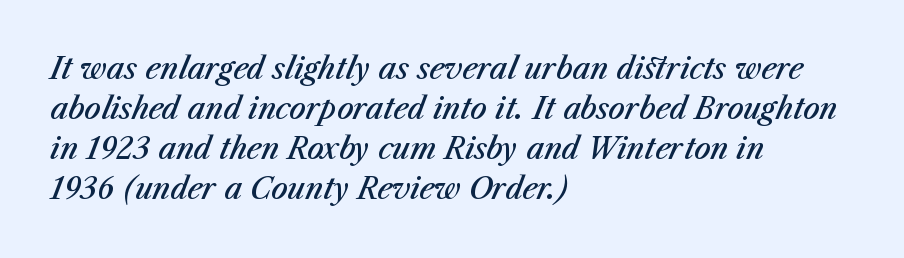
The image shows 29 px semibold type, italic (leaning right); set left-aligned, normal line spacing (1.38x), normal letter spacing, not underlined; medium stroke contrast and a medium x-height.
